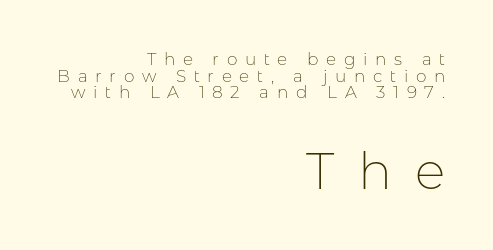
The image shows 51 px thin sans-serif type, upright; set right-aligned, tight line spacing (0.98x), unusually wide letter spacing (+0.45 em), not underlined; the second (bottom) block is 3.0x larger; low stroke contrast and a medium x-height.
